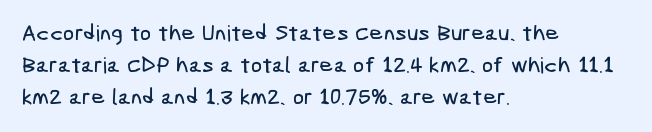
{"underline": "no", "align": "left", "line_spacing": "normal", "line_spacing_ratio": 1.46, "letter_spacing": "normal", "letter_spacing_em": 0.0, "glyph_px": 22}
